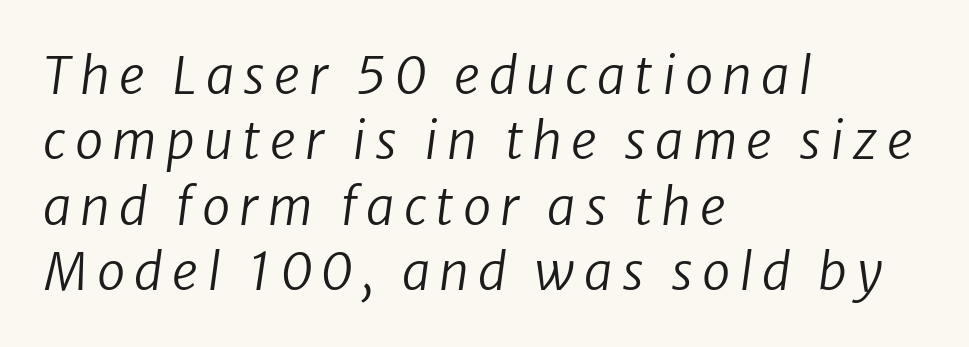
{"italic": "yes", "lean": "right", "slant_degrees": 8, "bold": "no", "weight": "regular", "width": "normal", "stroke_contrast": "low", "x_height": "medium", "monospaced": "no", "underline": "no", "align": "left", "line_spacing": "normal", "line_spacing_ratio": 1.28, "glyph_px": 51}
